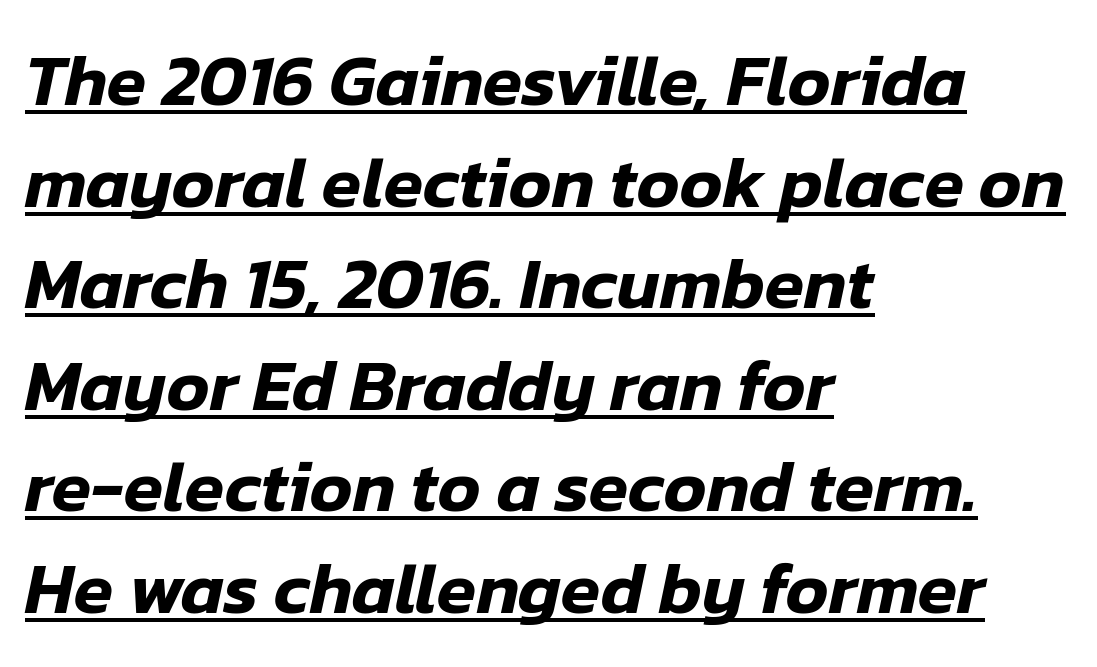
Between one letter and the next there's only the usual sliver of space. All the whitespace from short lines collects on the right. The rendering uses a moderate line-height, typical for paragraphs. Think of a printed novel: that variable character pitch is what you see here.
